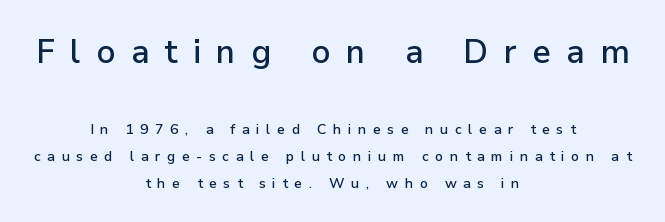
{"serif": "no", "italic": "no", "width": "normal", "stroke_contrast": "low", "x_height": "medium", "monospaced": "no", "underline": "no", "align": "center", "line_spacing": "loose", "line_spacing_ratio": 1.92, "letter_spacing": "wide", "letter_spacing_em": 0.47, "larger_block": "first", "size_ratio": 2.36, "glyph_px": 33}
